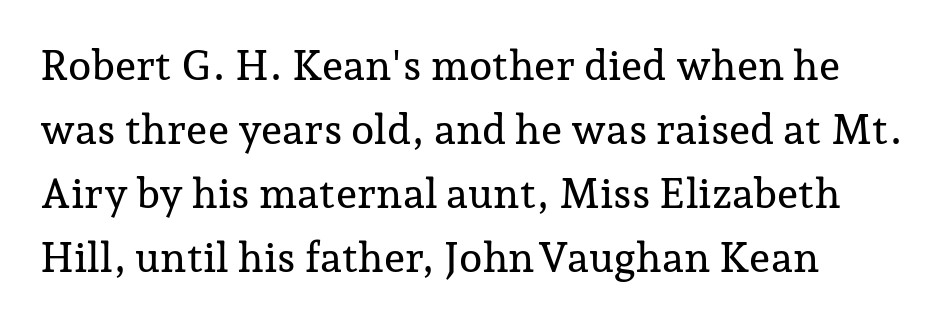
Q: Is the text italic (slanted)? A: No, it is upright.
Q: Is the typeface a serif or a sans-serif typeface? A: Serif.
Q: Is the text underlined? A: No.
Q: How is the paragraph aligned? A: Left-aligned.
Q: Is the spacing between letters normal or unusually wide? A: Normal.
Q: Is the spacing between lines tight, normal or loose? A: Normal.
Q: Width (condensed, normal, or wide)? A: Normal.
Q: Stroke contrast? A: Low.
Q: x-height? A: Medium.
Q: Monospaced? A: No.
